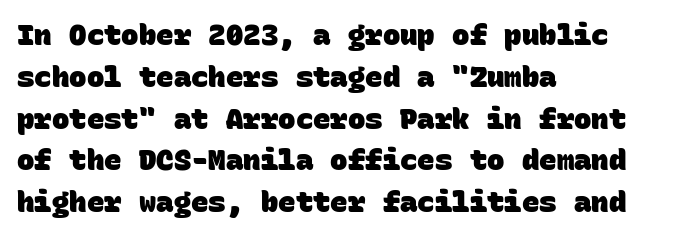
The image shows 29 px heavy sans-serif type, monospaced; set left-aligned, normal line spacing (1.44x), normal letter spacing, not underlined; low stroke contrast and a large x-height.
